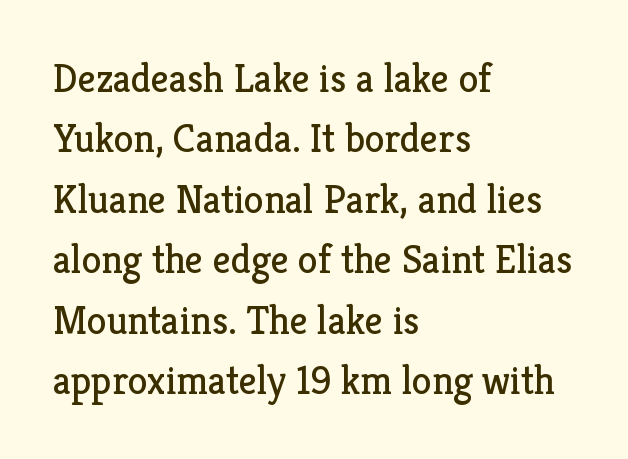
{"serif": "yes", "italic": "no", "bold": "no", "weight": "regular", "width": "normal", "stroke_contrast": "low", "x_height": "medium", "monospaced": "no", "underline": "no", "align": "left", "line_spacing": "normal", "line_spacing_ratio": 1.51, "letter_spacing": "normal", "letter_spacing_em": 0.0, "glyph_px": 40}
